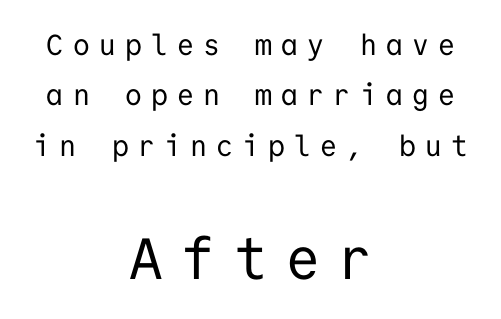
{"serif": "no", "italic": "no", "bold": "no", "weight": "regular", "width": "normal", "stroke_contrast": "low", "x_height": "medium", "monospaced": "yes", "underline": "no", "align": "center", "line_spacing_ratio": 1.74, "letter_spacing": "wide", "letter_spacing_em": 0.32, "larger_block": "second", "size_ratio": 2.0, "glyph_px": 58}
